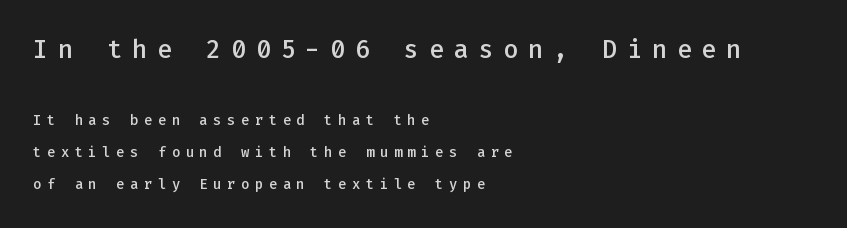
Typographic density is moderately raised because the face is semibold. The rendering shrinks the type as you move from the upper chunk to the lower. Characters follow at a spacing far wider than the type designer built in. Interline gaps are noticeably wide in this sample.
